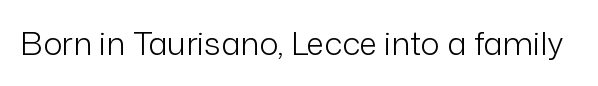
The face used here is a sans, in the tradition of grotesques and geometrics. These lines are rendered in a variable-pitch font. This rendering features lettering with no underline. Standard letterfit; no display-style spreading of the glyphs. The passage shown is not bold in any degree.
